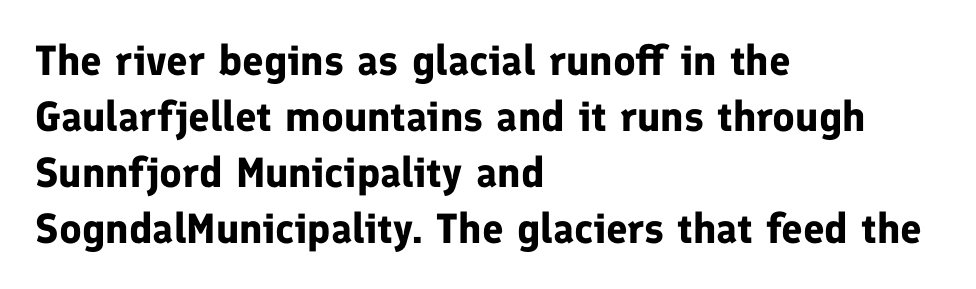
The image shows 42 px bold sans-serif type, upright; set left-aligned, normal line spacing (1.33x), normal letter spacing, not underlined; low stroke contrast and a medium x-height.
